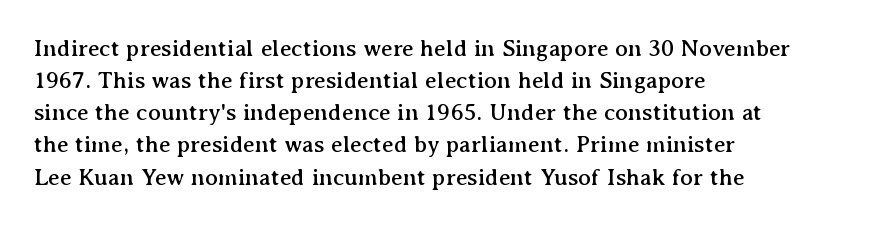
{"italic": "no", "underline": "no", "align": "left", "line_spacing": "normal", "line_spacing_ratio": 1.34, "letter_spacing": "normal", "letter_spacing_em": 0.0, "glyph_px": 24}
